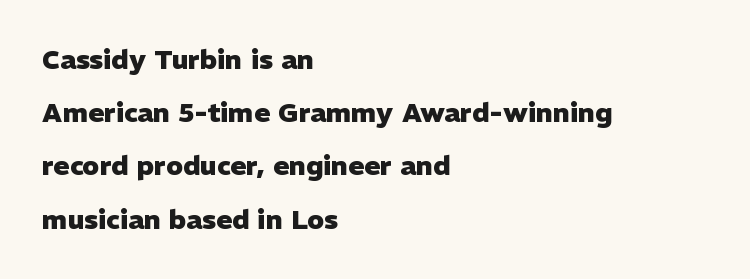
{"italic": "no", "bold": "yes", "underline": "no", "align": "left", "line_spacing": "loose", "line_spacing_ratio": 1.97, "letter_spacing": "normal", "letter_spacing_em": 0.0, "glyph_px": 27}
